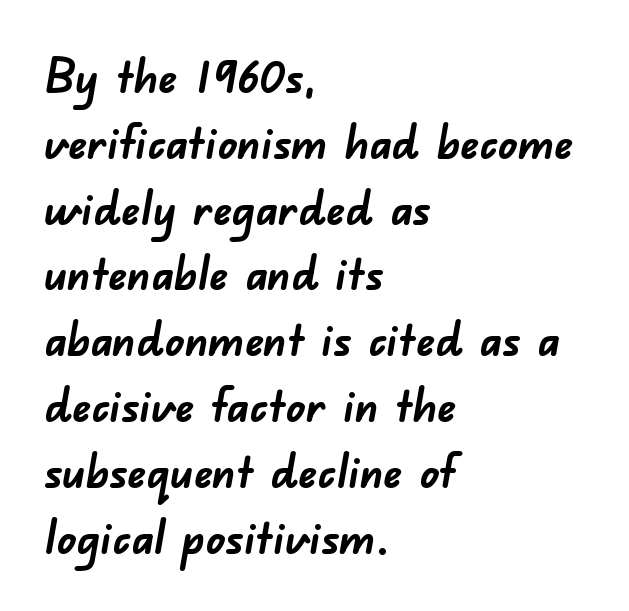
The image shows 47 px semibold sans-serif type; set left-aligned, normal line spacing (1.4x), normal letter spacing, not underlined; low stroke contrast and a small x-height.
